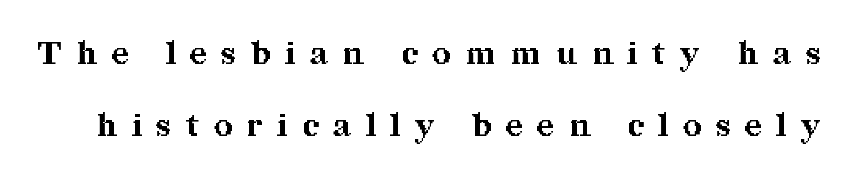
Every stem runs plumb, perpendicular to the baseline. Unmarked baselines from the first word to the last. Tracking here is generous; glyphs stand well apart from one another. Here the designer chose a conventional face with non-uniform glyph widths. This is serif lettering, the kind often seen in printed books.
